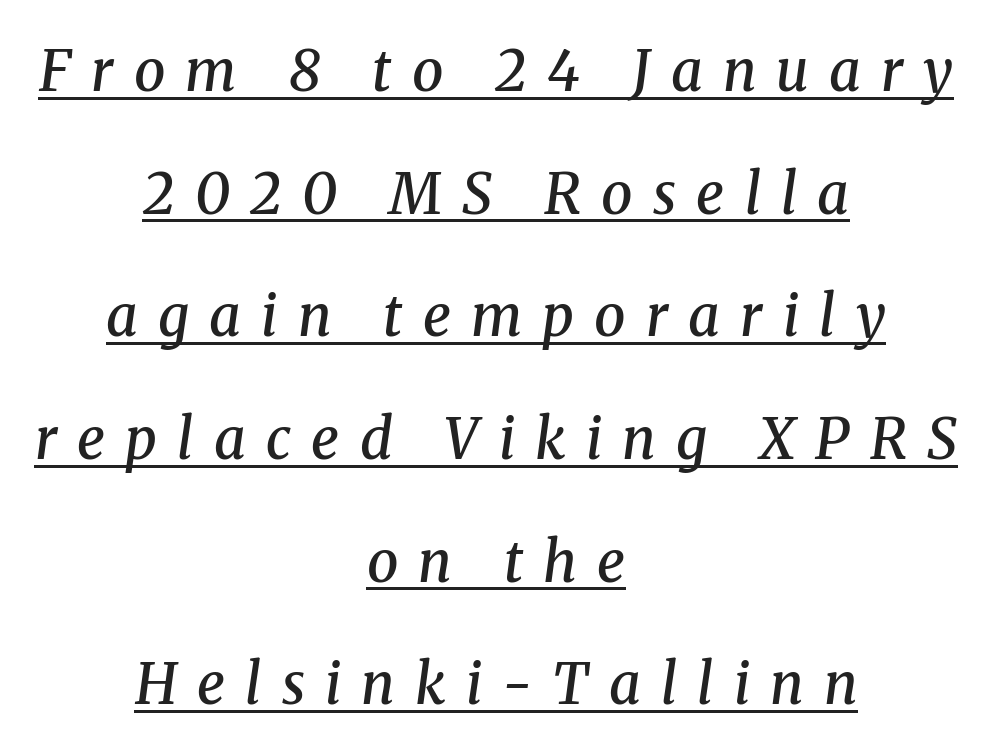
{"serif": "yes", "italic": "yes", "lean": "right", "slant_degrees": 8, "bold": "semi", "weight": "semibold", "width": "normal", "stroke_contrast": "medium", "x_height": "medium", "monospaced": "no", "underline": "yes", "align": "center", "line_spacing": "loose", "line_spacing_ratio": 2.19, "letter_spacing": "wide", "letter_spacing_em": 0.36, "glyph_px": 56}
